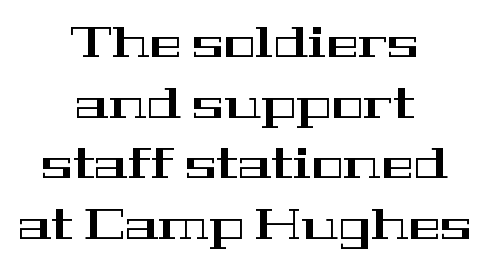
The image shows 43 px wide serif type, upright; set centered, normal line spacing (1.41x), normal letter spacing, not underlined; high stroke contrast and a medium x-height.
